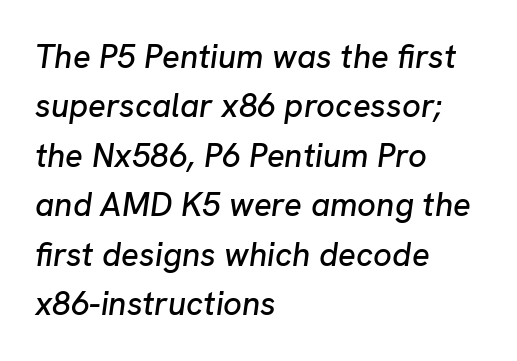
{"italic": "yes", "lean": "right", "slant_degrees": 8, "width": "normal", "stroke_contrast": "low", "x_height": "medium", "monospaced": "no", "underline": "no", "align": "left", "line_spacing": "normal", "line_spacing_ratio": 1.5, "letter_spacing": "normal", "letter_spacing_em": 0.0, "glyph_px": 33}
